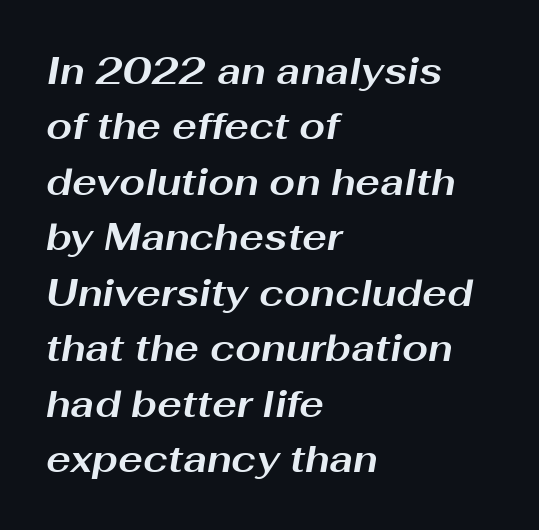
{"italic": "yes", "lean": "right", "slant_degrees": 10, "bold": "yes", "weight": "bold", "width": "wide", "stroke_contrast": "medium", "x_height": "medium", "monospaced": "no", "underline": "no", "align": "left", "line_spacing": "normal", "line_spacing_ratio": 1.5, "letter_spacing": "normal", "letter_spacing_em": 0.0, "glyph_px": 37}
